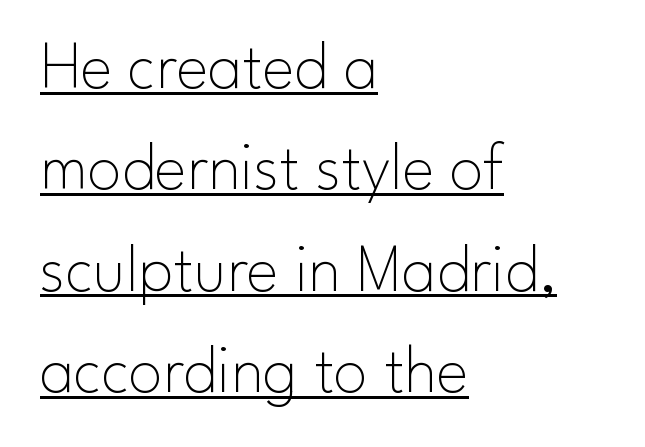
Letter spacing: default. Unlike a traditional serif, this face leaves its strokes unadorned. The face looks like a standard text weight, possibly lighter. Is there any slant? The stems are plumb.
